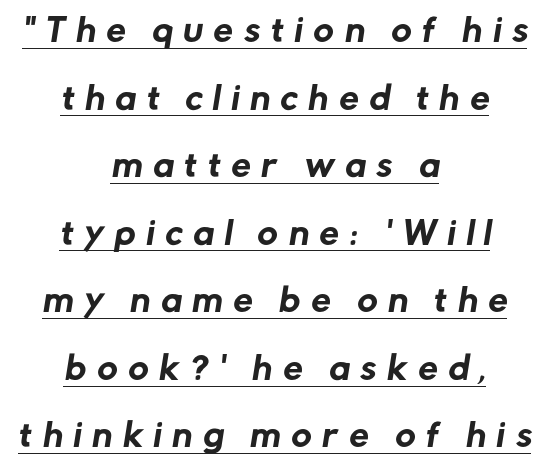
{"serif": "no", "width": "normal", "stroke_contrast": "low", "x_height": "medium", "monospaced": "no", "underline": "yes", "align": "center", "line_spacing": "loose", "line_spacing_ratio": 2.18, "letter_spacing": "wide", "letter_spacing_em": 0.35, "glyph_px": 31}
